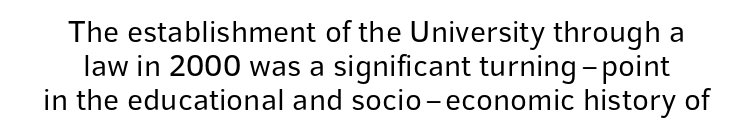
{"serif": "no", "italic": "no", "bold": "no", "weight": "regular", "width": "normal", "stroke_contrast": "low", "x_height": "medium", "monospaced": "no", "underline": "no", "line_spacing": "tight", "line_spacing_ratio": 1.1, "letter_spacing": "normal", "letter_spacing_em": 0.0, "glyph_px": 31}
